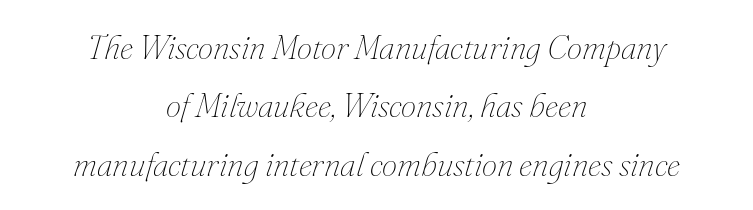
Q: Is the text bold? A: No.
Q: Is the text italic (slanted)? A: Yes, it leans right by about 16 degrees.
Q: Is the text underlined? A: No.
Q: How is the paragraph aligned? A: Centered.
Q: Is the spacing between letters normal or unusually wide? A: Normal.
Q: Width (condensed, normal, or wide)? A: Normal.
Q: Stroke contrast? A: Medium.
Q: x-height? A: Small.
Q: Monospaced? A: No.
